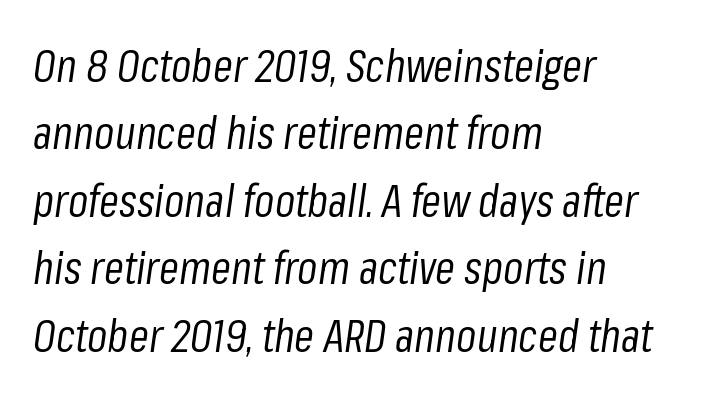
{"italic": "yes", "lean": "right", "slant_degrees": 8, "bold": "no", "weight": "regular", "width": "condensed", "stroke_contrast": "low", "x_height": "medium", "monospaced": "no", "underline": "no", "align": "left", "line_spacing": "normal", "line_spacing_ratio": 1.5, "letter_spacing": "normal", "letter_spacing_em": 0.0, "glyph_px": 45}
